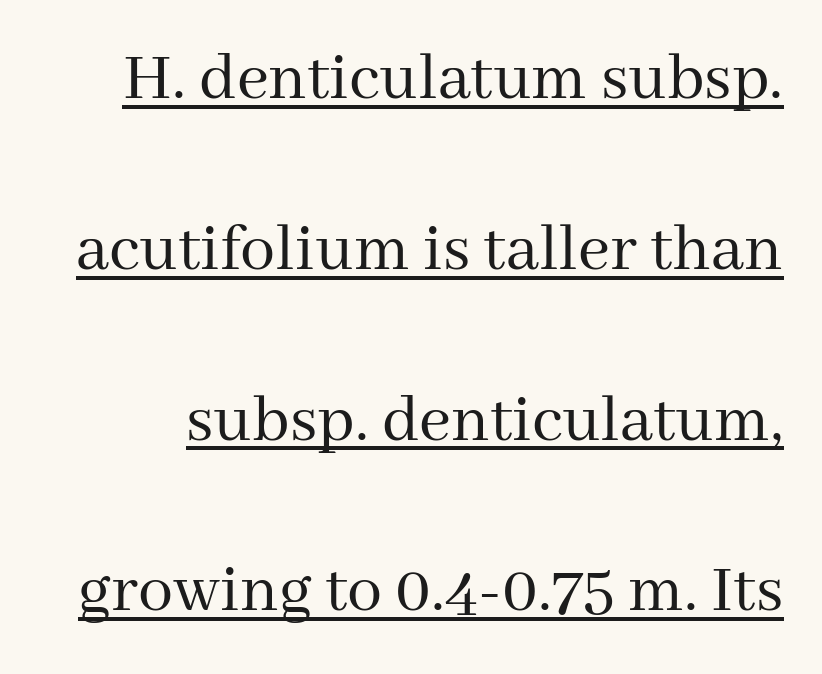
{"serif": "yes", "italic": "no", "bold": "no", "weight": "regular", "width": "normal", "stroke_contrast": "medium", "x_height": "medium", "monospaced": "no", "underline": "yes", "line_spacing": "loose", "line_spacing_ratio": 2.44, "letter_spacing": "normal", "letter_spacing_em": 0.0, "glyph_px": 70}
